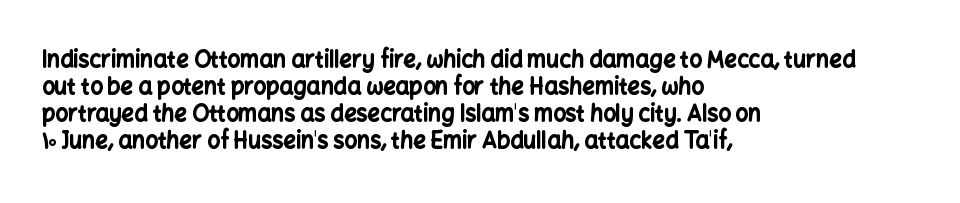
{"italic": "no", "bold": "yes", "underline": "no", "align": "left", "line_spacing_ratio": 1.23, "letter_spacing": "normal", "letter_spacing_em": 0.0, "glyph_px": 22}
